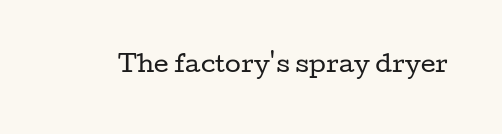
{"italic": "no", "bold": "no", "underline": "no", "letter_spacing": "normal", "letter_spacing_em": 0.0, "glyph_px": 23}
